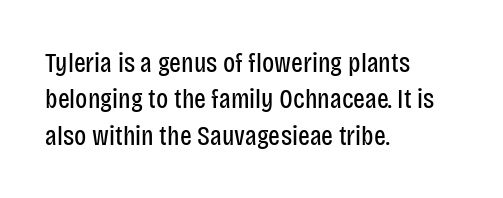
The image shows 28 px regular-weight, condensed sans-serif type, upright; set left-aligned, normal line spacing (1.3x), normal letter spacing, not underlined; low stroke contrast and a large x-height.
